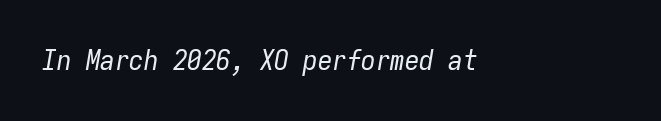
The image shows 29 px regular-weight, condensed type, italic (leaning right), monospaced; set normal letter spacing, not underlined; low stroke contrast and a medium x-height.
